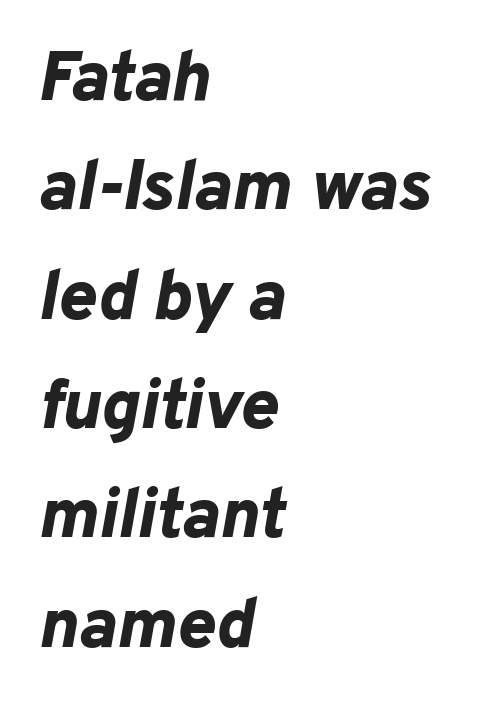
Q: Is the text bold? A: Yes.
Q: Is the text italic (slanted)? A: Yes, it leans right by about 10 degrees.
Q: Is the text underlined? A: No.
Q: How is the paragraph aligned? A: Left-aligned.
Q: Is the spacing between letters normal or unusually wide? A: Normal.
Q: Is the spacing between lines tight, normal or loose? A: Normal.
Q: Width (condensed, normal, or wide)? A: Normal.
Q: Stroke contrast? A: Low.
Q: x-height? A: Medium.
Q: Monospaced? A: No.
